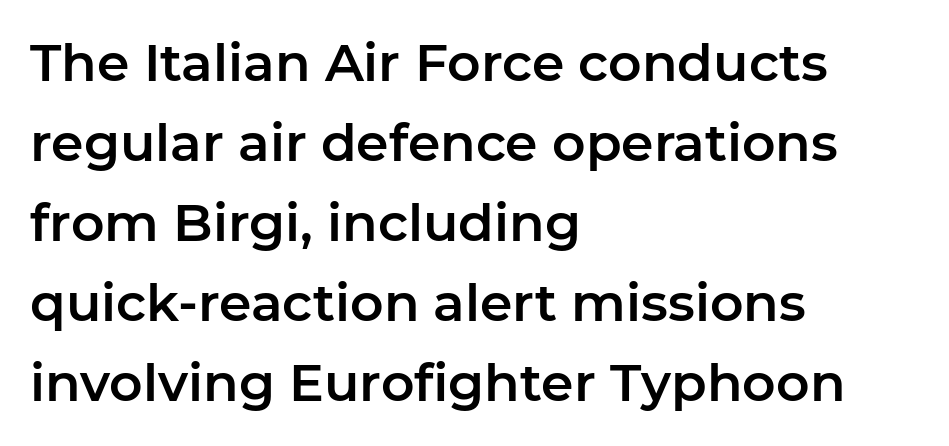
{"serif": "no", "italic": "no", "width": "normal", "stroke_contrast": "low", "x_height": "medium", "monospaced": "no", "underline": "no", "align": "left", "line_spacing": "normal", "line_spacing_ratio": 1.54, "letter_spacing": "normal", "letter_spacing_em": 0.0, "glyph_px": 52}
